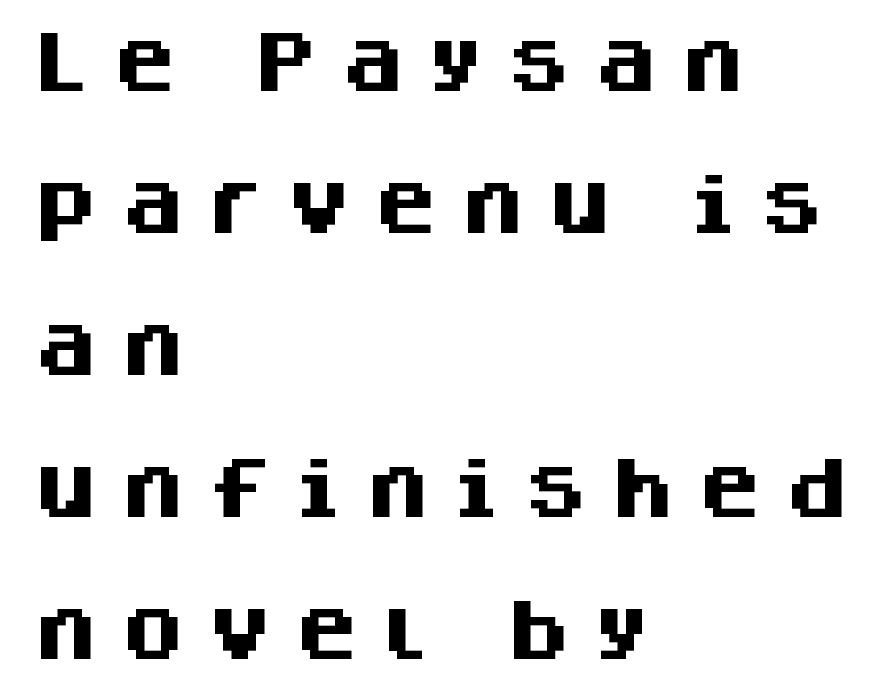
The image shows 66 px heavy sans-serif type, upright; set left-aligned, loose line spacing (2.15x), unusually wide letter spacing (+0.32 em), not underlined; medium stroke contrast and a large x-height.
